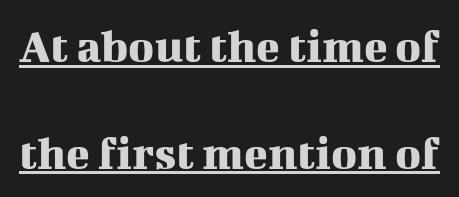
The image shows 49 px serif type, upright; set loose line spacing (2.18x), normal letter spacing, underlined; medium stroke contrast and a medium x-height.
